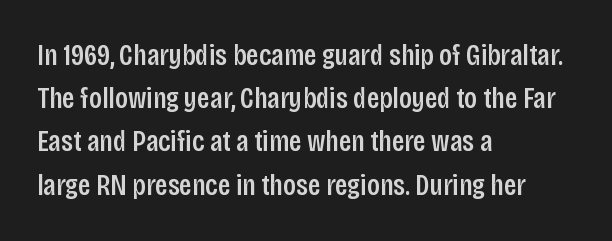
The face used here is a sans, in the tradition of grotesques and geometrics. A typesetter would mark this as roman, not italic. How are the letters spaced? Ordinarily, with no added tracking. Notice how descenders clear the ascenders below comfortably — that's standard leading. The typesetter chose a ragged-right arrangement here. The passage shown is typed in a proportional face where columns would drift.
